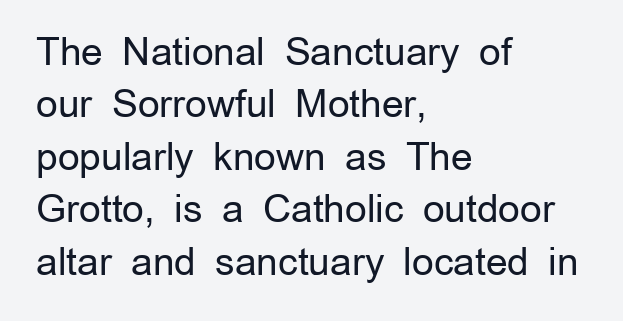
The image shows 38 px regular-weight sans-serif type, upright; set left-aligned, normal line spacing (1.38x), normal letter spacing, not underlined; low stroke contrast and a medium x-height.
